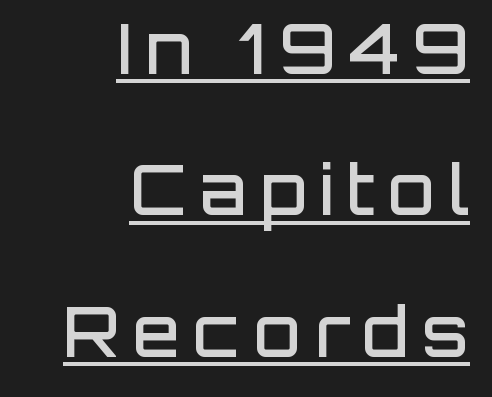
Nope, no serifs anywhere on these letters. The face used here is proportionally spaced, like ordinary book or web type. The lettering stays uniformly vertical, giving the passage a roman look. Notice how the passage keeps a crisp vertical edge on the right only. The tracking reads as deliberately expanded to a designer's eye. A fair bit of extra ink — the face is semibold, not bold.
